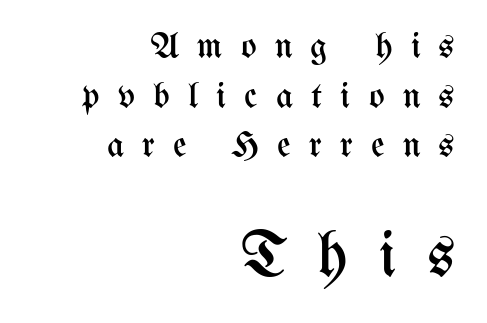
The image shows 64 px regular-weight, condensed type, upright; set right-aligned, normal line spacing (1.34x), unusually wide letter spacing (+0.49 em), not underlined; the second (bottom) block is 1.73x larger; medium stroke contrast and a medium x-height.
